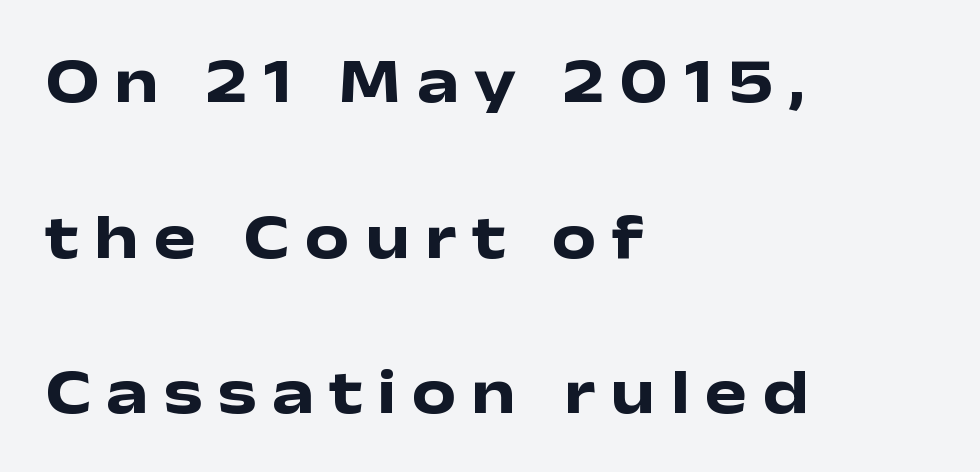
The image shows 63 px heavy, wide sans-serif type, upright; set left-aligned, loose line spacing (2.47x), unusually wide letter spacing (+0.24 em), not underlined; low stroke contrast and a medium x-height.
